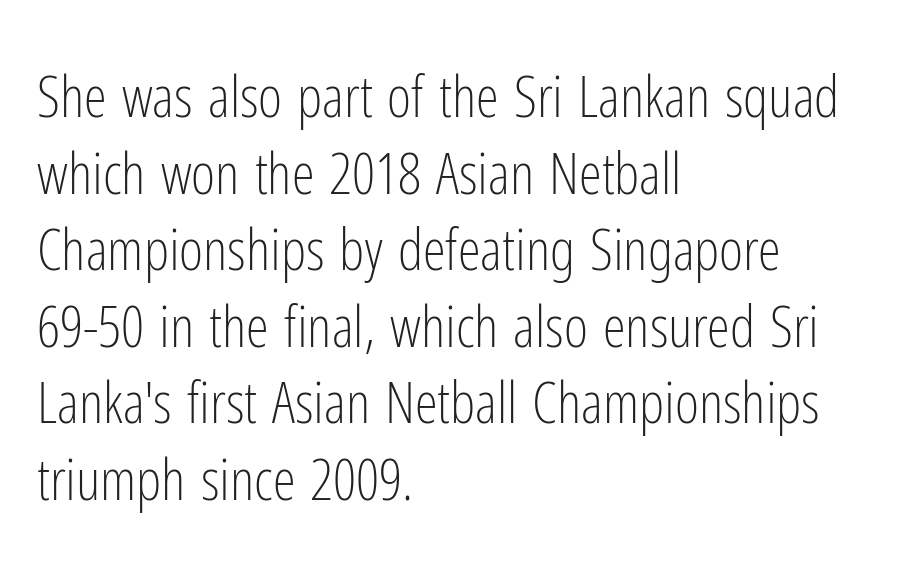
Q: Is the text bold? A: No.
Q: Is the text italic (slanted)? A: No, it is upright.
Q: Is the typeface a serif or a sans-serif typeface? A: Sans-serif.
Q: Is the text underlined? A: No.
Q: How is the paragraph aligned? A: Left-aligned.
Q: Is the spacing between letters normal or unusually wide? A: Normal.
Q: Is the spacing between lines tight, normal or loose? A: Normal.
Q: Width (condensed, normal, or wide)? A: Condensed.
Q: Stroke contrast? A: Low.
Q: x-height? A: Medium.
Q: Monospaced? A: No.
